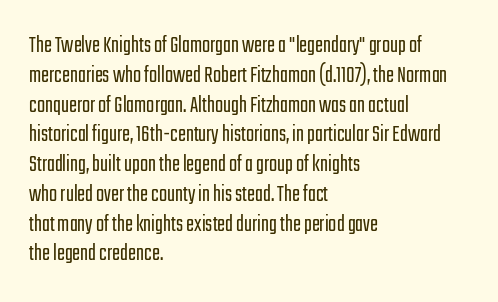
Q: Is the text bold? A: No.
Q: Is the text italic (slanted)? A: No, it is upright.
Q: Is the text underlined? A: No.
Q: How is the paragraph aligned? A: Left-aligned.
Q: Is the spacing between letters normal or unusually wide? A: Normal.
